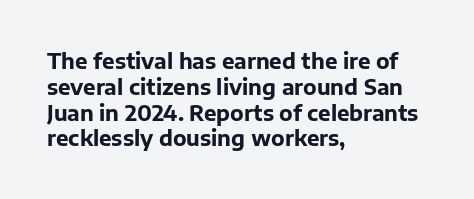
{"italic": "no", "bold": "yes", "underline": "no", "align": "left", "line_spacing_ratio": 1.23, "letter_spacing": "normal", "letter_spacing_em": 0.0, "glyph_px": 21}
